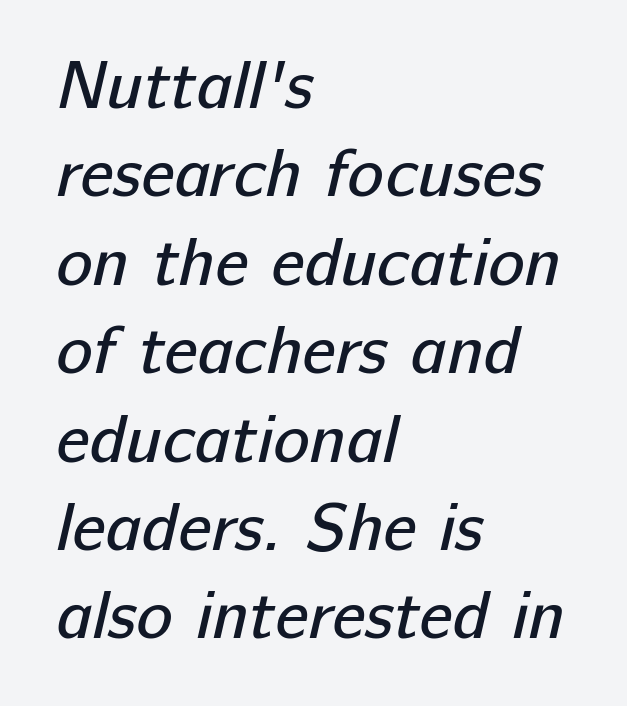
The image shows 68 px regular-weight sans-serif type; set left-aligned, normal line spacing (1.3x), normal letter spacing, not underlined; low stroke contrast and a medium x-height.
